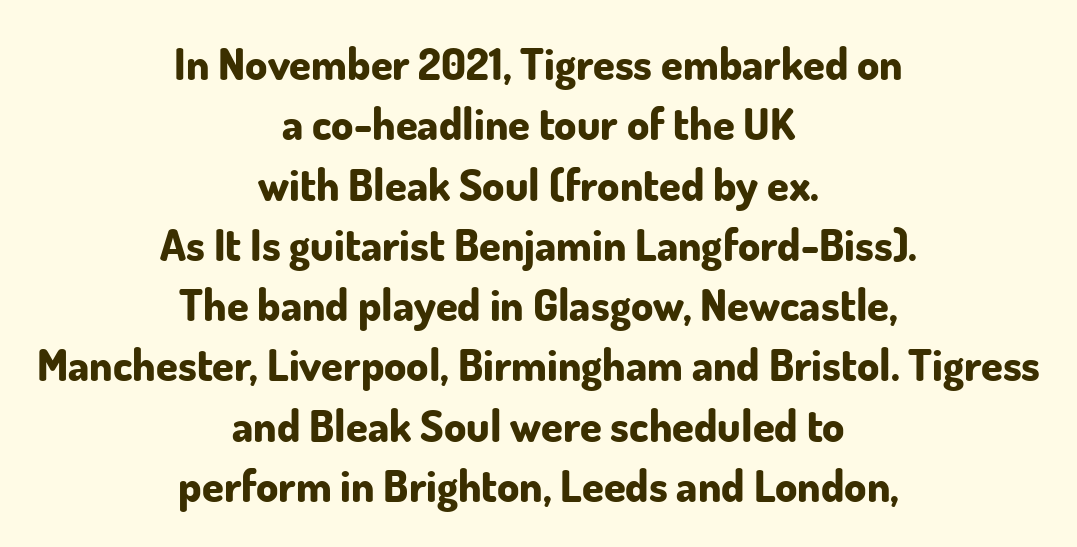
{"serif": "no", "italic": "no", "bold": "yes", "weight": "bold", "width": "normal", "stroke_contrast": "low", "x_height": "small", "monospaced": "no", "underline": "no", "align": "center", "line_spacing": "normal", "line_spacing_ratio": 1.37, "letter_spacing": "normal", "letter_spacing_em": 0.0, "glyph_px": 44}
